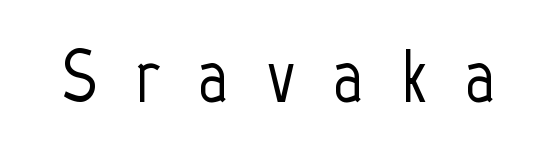
The lettering stays uniformly vertical, giving the passage a roman look. The letters advance in unequal steps, a hallmark of proportional type. No word sits above an underline. Note: no serifs on the glyphs.
